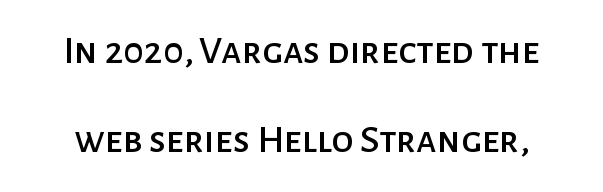
Q: Is the text italic (slanted)? A: No, it is upright.
Q: Is the typeface a serif or a sans-serif typeface? A: Sans-serif.
Q: Is the text underlined? A: No.
Q: Is the spacing between letters normal or unusually wide? A: Normal.
Q: Is the spacing between lines tight, normal or loose? A: Loose.
Q: Width (condensed, normal, or wide)? A: Normal.
Q: Stroke contrast? A: Low.
Q: x-height? A: Medium.
Q: Monospaced? A: No.
